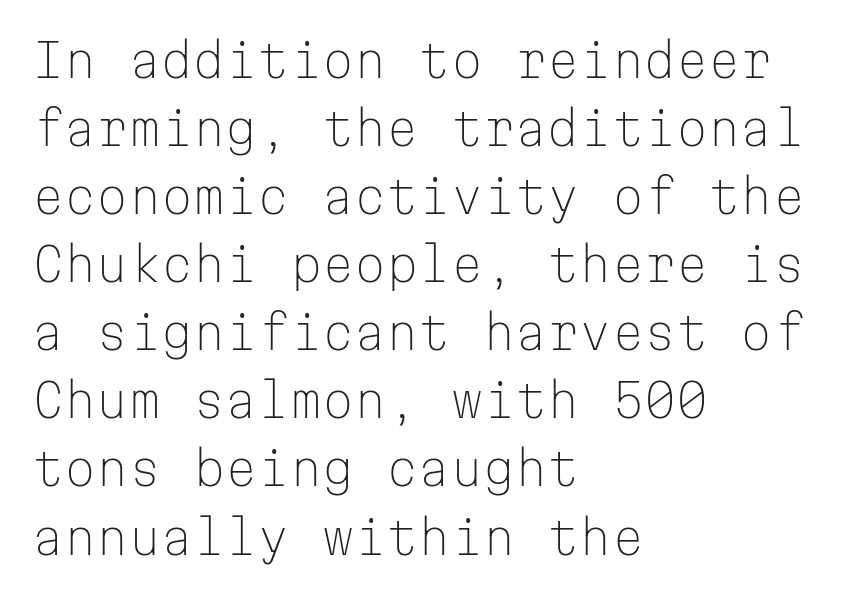
Alignment: flush left. Every character here occupies the same horizontal width, giving the sample a typewriter-like rhythm. Letters have the restrained weight of plain body copy at most. This block has exactly the height ordinary leading produces.
